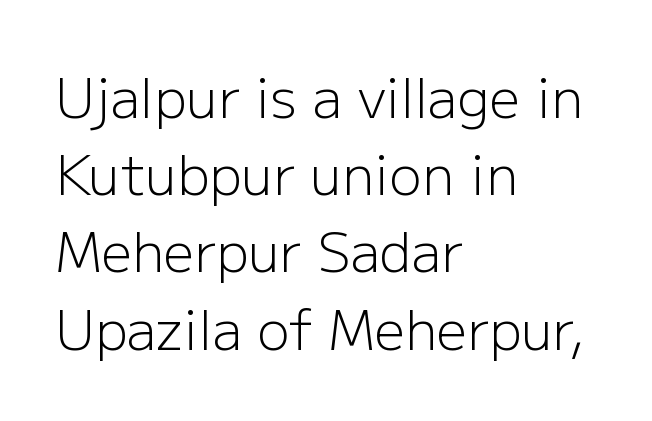
Q: Is the text bold? A: No.
Q: Is the text italic (slanted)? A: No, it is upright.
Q: Is the typeface a serif or a sans-serif typeface? A: Sans-serif.
Q: Is the text underlined? A: No.
Q: How is the paragraph aligned? A: Left-aligned.
Q: Is the spacing between letters normal or unusually wide? A: Normal.
Q: Is the spacing between lines tight, normal or loose? A: Normal.
Q: Width (condensed, normal, or wide)? A: Normal.
Q: Stroke contrast? A: Low.
Q: x-height? A: Medium.
Q: Monospaced? A: No.
